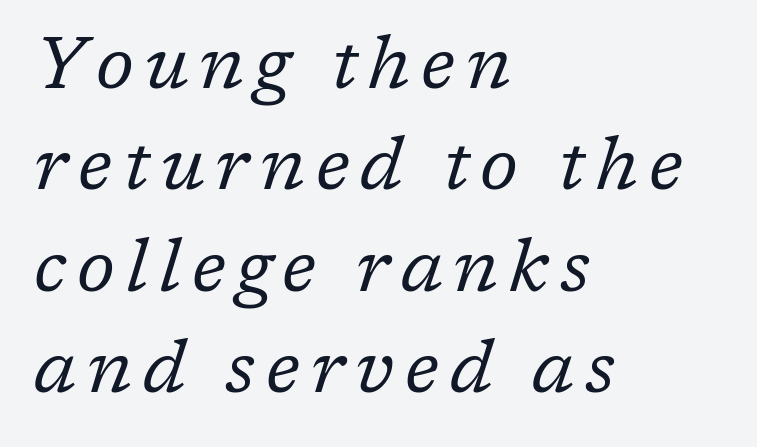
Notice how descenders clear the ascenders below comfortably — that's standard leading. Here the designer chose a conventional face with non-uniform glyph widths. The letterforms sit at book weight or below. The font family rendered here belongs to the serif group.
